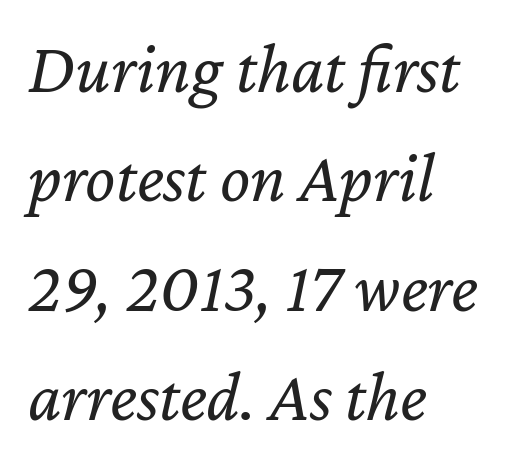
{"italic": "yes", "lean": "right", "slant_degrees": 12, "bold": "no", "weight": "regular", "width": "normal", "stroke_contrast": "low", "x_height": "medium", "monospaced": "no", "underline": "no", "align": "left", "line_spacing": "normal", "line_spacing_ratio": 1.54, "letter_spacing": "normal", "letter_spacing_em": 0.0, "glyph_px": 71}
